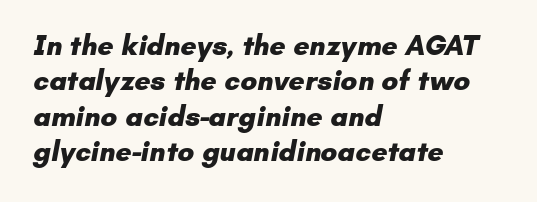
Q: Is the text bold? A: Yes.
Q: Is the typeface a serif or a sans-serif typeface? A: Sans-serif.
Q: Is the text underlined? A: No.
Q: How is the paragraph aligned? A: Left-aligned.
Q: Is the spacing between letters normal or unusually wide? A: Normal.
Q: Is the spacing between lines tight, normal or loose? A: Normal.
Q: Width (condensed, normal, or wide)? A: Normal.
Q: Stroke contrast? A: Low.
Q: x-height? A: Small.
Q: Monospaced? A: No.
